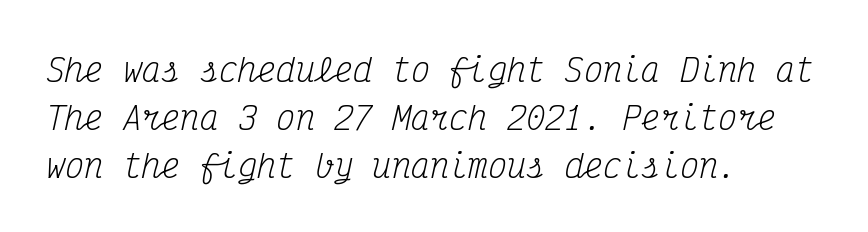
{"serif": "yes", "italic": "yes", "lean": "right", "slant_degrees": 12, "bold": "no", "weight": "regular", "width": "condensed", "stroke_contrast": "medium", "x_height": "medium", "monospaced": "yes", "underline": "no", "align": "left", "line_spacing": "normal", "line_spacing_ratio": 1.5, "letter_spacing": "normal", "letter_spacing_em": 0.0, "glyph_px": 32}
